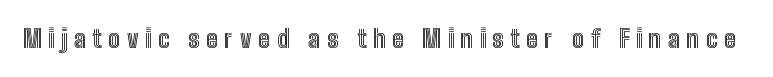
{"italic": "no", "underline": "no", "letter_spacing": "wide", "letter_spacing_em": 0.27, "glyph_px": 25}
